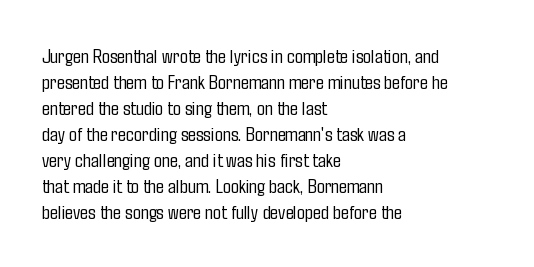
Q: Is the text bold? A: No.
Q: Is the text italic (slanted)? A: No, it is upright.
Q: Is the text underlined? A: No.
Q: How is the paragraph aligned? A: Left-aligned.
Q: Is the spacing between letters normal or unusually wide? A: Normal.
